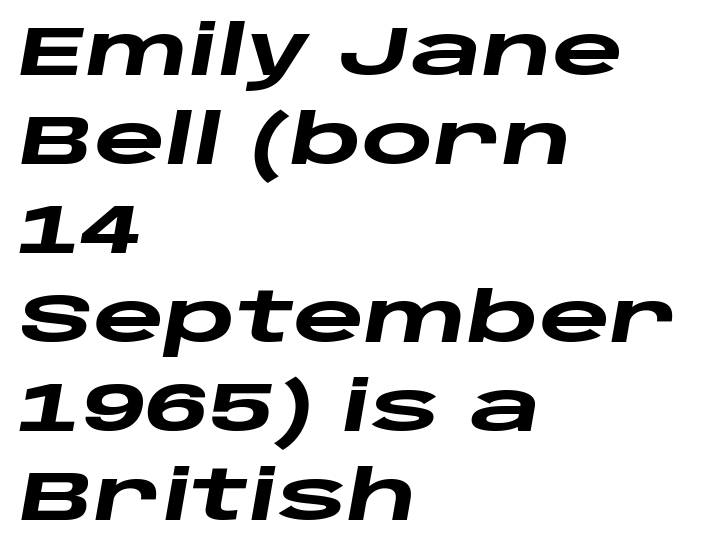
The image shows 69 px heavy, wide type, italic (leaning right); set left-aligned, normal line spacing (1.29x), normal letter spacing, not underlined; low stroke contrast and a large x-height.
